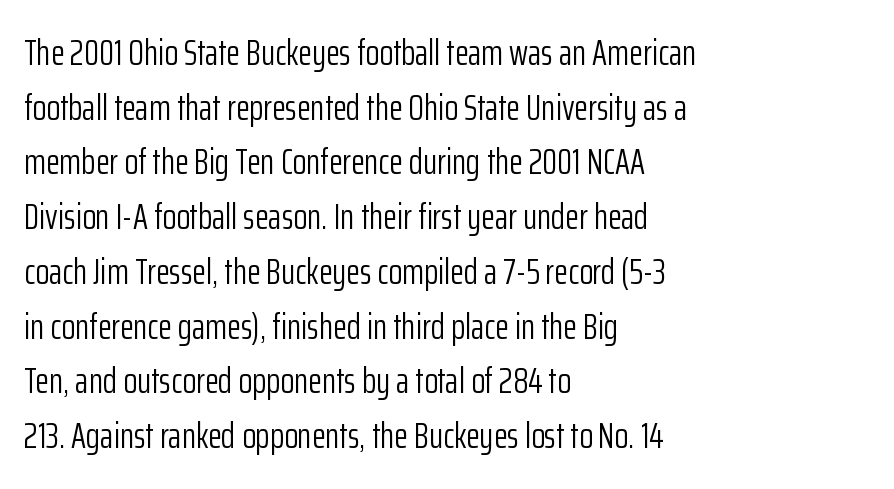
Q: Is the text bold? A: No.
Q: Is the text italic (slanted)? A: No, it is upright.
Q: Is the typeface a serif or a sans-serif typeface? A: Sans-serif.
Q: Is the text underlined? A: No.
Q: How is the paragraph aligned? A: Left-aligned.
Q: Is the spacing between letters normal or unusually wide? A: Normal.
Q: Is the spacing between lines tight, normal or loose? A: Normal.
Q: Width (condensed, normal, or wide)? A: Condensed.
Q: Stroke contrast? A: Low.
Q: x-height? A: Medium.
Q: Monospaced? A: No.
